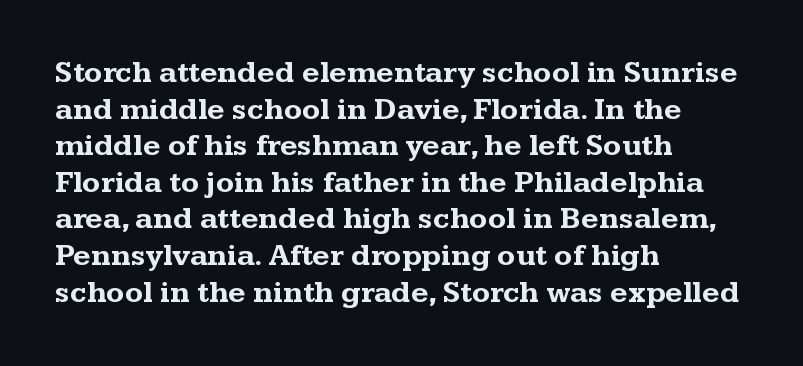
The image shows 30 px bold, wide serif type, upright; set left-aligned, line spacing 1.22x, normal letter spacing, not underlined; medium stroke contrast and a medium x-height.
